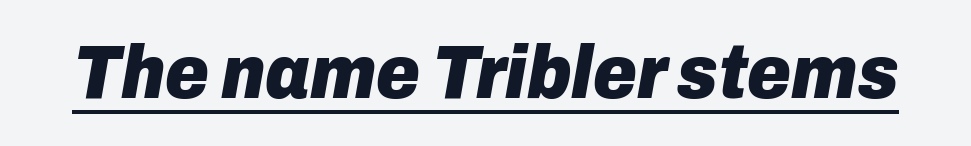
This rendering features underlined lettering. On the weight axis this lands at bold, roughly 700. Slanted lettering throughout. Observe the ordinary spacing: letters are neighbours, not strangers.
